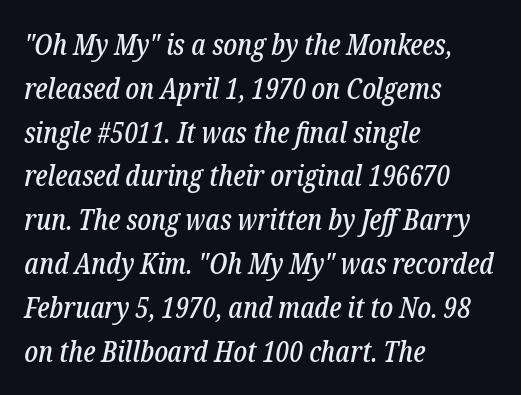
The vertical gap from one line to the next is medium. Just letters on the line, the space beneath them empty. The rendering applies a slant to the glyphs. The passage shown is typed in a proportional face where columns would drift. The ragged edge is on the right, which tells us the setting is flush left. Font category for this specimen: serif.
